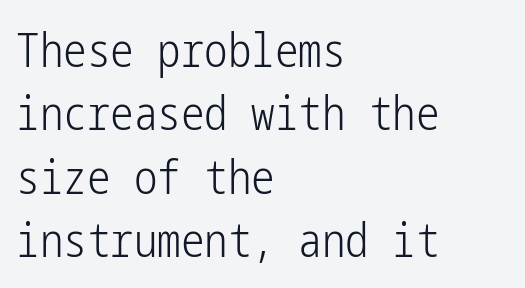
{"serif": "no", "italic": "no", "bold": "no", "weight": "light", "width": "condensed", "stroke_contrast": "low", "x_height": "medium", "underline": "no", "align": "left", "line_spacing": "normal", "line_spacing_ratio": 1.35, "letter_spacing": "normal", "letter_spacing_em": 0.0, "glyph_px": 47}
